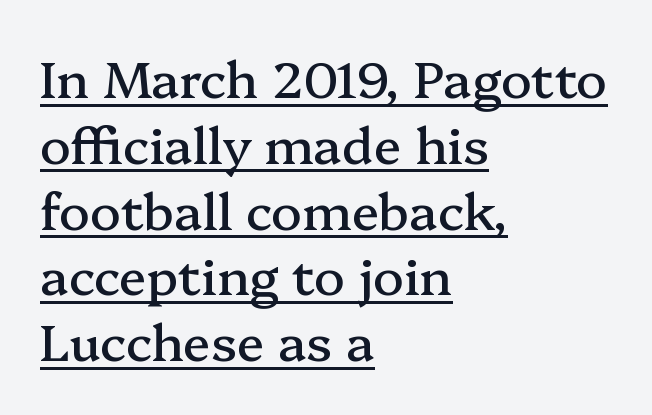
{"serif": "yes", "italic": "no", "width": "normal", "stroke_contrast": "medium", "x_height": "medium", "monospaced": "no", "underline": "yes", "align": "left", "line_spacing": "normal", "line_spacing_ratio": 1.29, "letter_spacing": "normal", "letter_spacing_em": 0.0, "glyph_px": 51}
